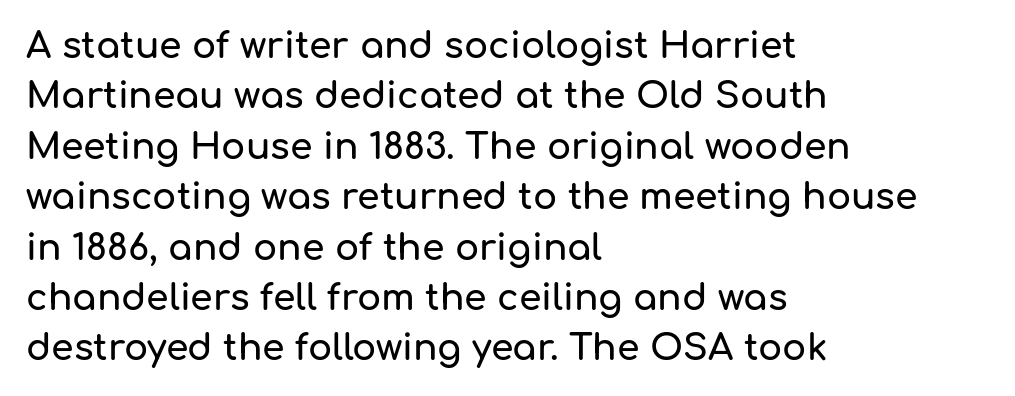
Q: Is the text italic (slanted)? A: No, it is upright.
Q: Is the typeface a serif or a sans-serif typeface? A: Sans-serif.
Q: Is the text underlined? A: No.
Q: How is the paragraph aligned? A: Left-aligned.
Q: Is the spacing between letters normal or unusually wide? A: Normal.
Q: Is the spacing between lines tight, normal or loose? A: Normal.
Q: Width (condensed, normal, or wide)? A: Normal.
Q: Stroke contrast? A: Low.
Q: x-height? A: Medium.
Q: Monospaced? A: No.
